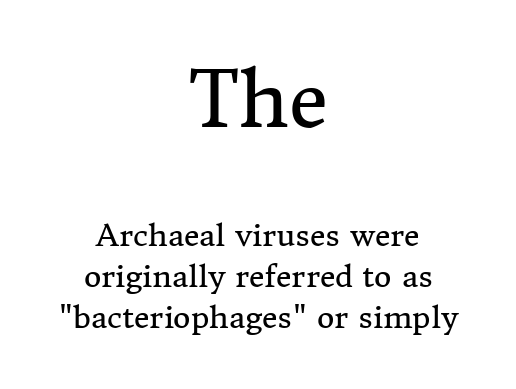
The image shows 76 px regular-weight serif type, upright; set centered, normal line spacing (1.36x), normal letter spacing, not underlined; the first (top) block is 2.53x larger; medium stroke contrast and a medium x-height.
